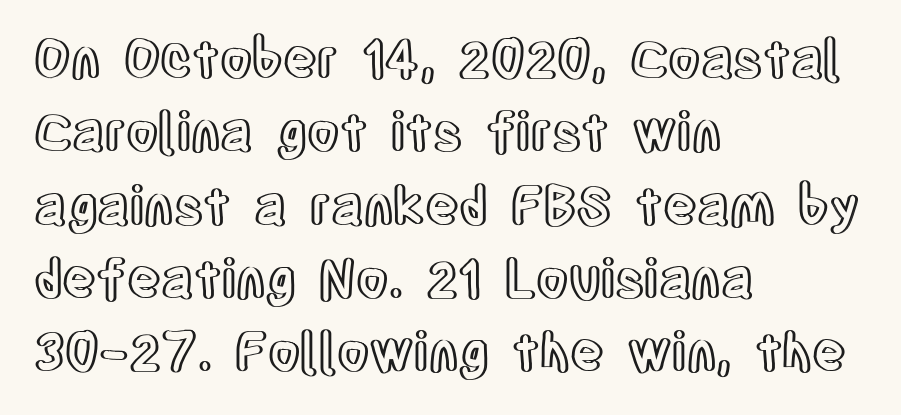
{"italic": "no", "width": "condensed", "x_height": "large", "monospaced": "no", "underline": "no", "align": "left", "line_spacing": "normal", "line_spacing_ratio": 1.41, "letter_spacing": "normal", "letter_spacing_em": 0.0, "glyph_px": 52}
